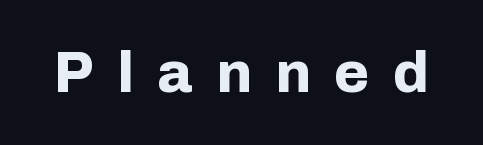
Q: Is the text bold? A: Yes.
Q: Is the text italic (slanted)? A: No, it is upright.
Q: Is the typeface a serif or a sans-serif typeface? A: Sans-serif.
Q: Is the text underlined? A: No.
Q: Is the spacing between letters normal or unusually wide? A: Unusually wide.
Q: Width (condensed, normal, or wide)? A: Normal.
Q: Stroke contrast? A: Low.
Q: x-height? A: Medium.
Q: Monospaced? A: No.
